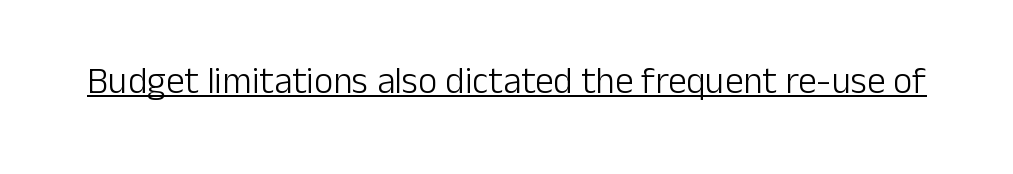
The passage shown is typed in a proportional face where columns would drift. Inter-character spacing is left at the font's built-in metrics. I'd call this a sans setting — the letters go barefoot. The letterforms sit at book weight or below. The letters stand straight up with perfectly vertical stems.
